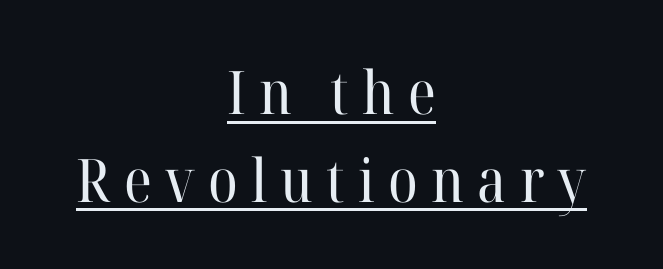
Q: Is the text bold? A: No.
Q: Is the text italic (slanted)? A: No, it is upright.
Q: Is the typeface a serif or a sans-serif typeface? A: Serif.
Q: Is the text underlined? A: Yes.
Q: How is the paragraph aligned? A: Centered.
Q: Is the spacing between letters normal or unusually wide? A: Unusually wide.
Q: Is the spacing between lines tight, normal or loose? A: Normal.
Q: Width (condensed, normal, or wide)? A: Normal.
Q: Stroke contrast? A: High.
Q: x-height? A: Medium.
Q: Monospaced? A: No.
